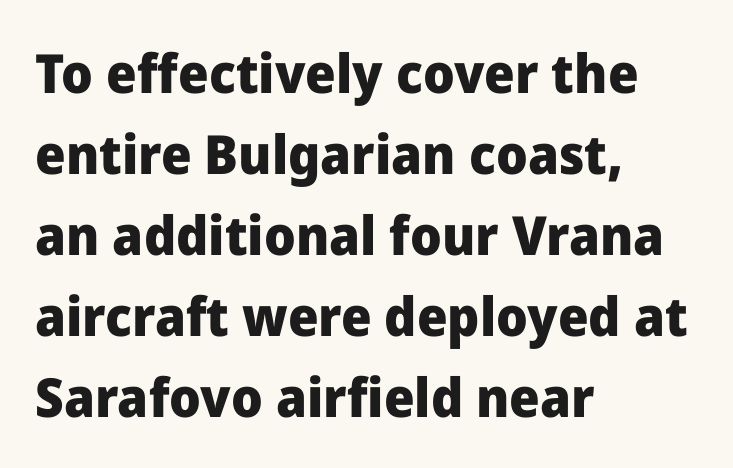
{"serif": "no", "italic": "no", "bold": "yes", "weight": "heavy", "width": "normal", "stroke_contrast": "low", "x_height": "medium", "monospaced": "no", "underline": "no", "align": "left", "line_spacing": "normal", "line_spacing_ratio": 1.5, "letter_spacing": "normal", "letter_spacing_em": 0.0, "glyph_px": 54}
